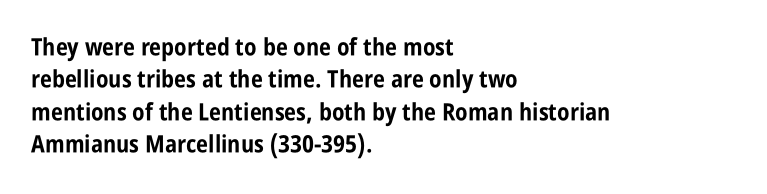
The image shows 24 px bold type, upright; set left-aligned, normal line spacing (1.35x), normal letter spacing, not underlined.
